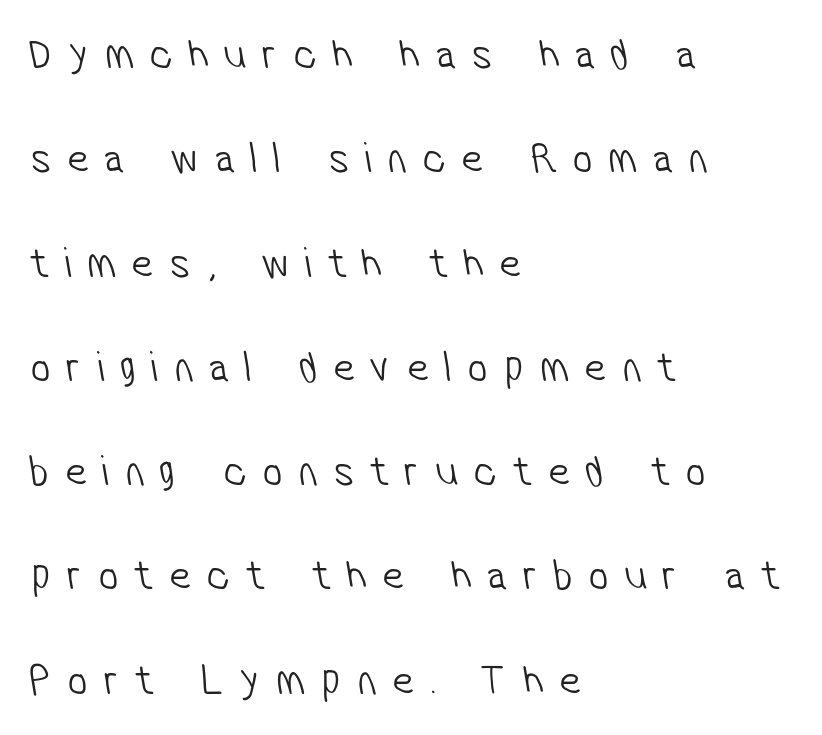
The text block is weighted toward the left margin, trailing off unevenly rightward. Whoever set this chose breathing room over compactness in the vertical rhythm. Think of a printed novel: that variable character pitch is what you see here. Short note: letters widely spaced.
